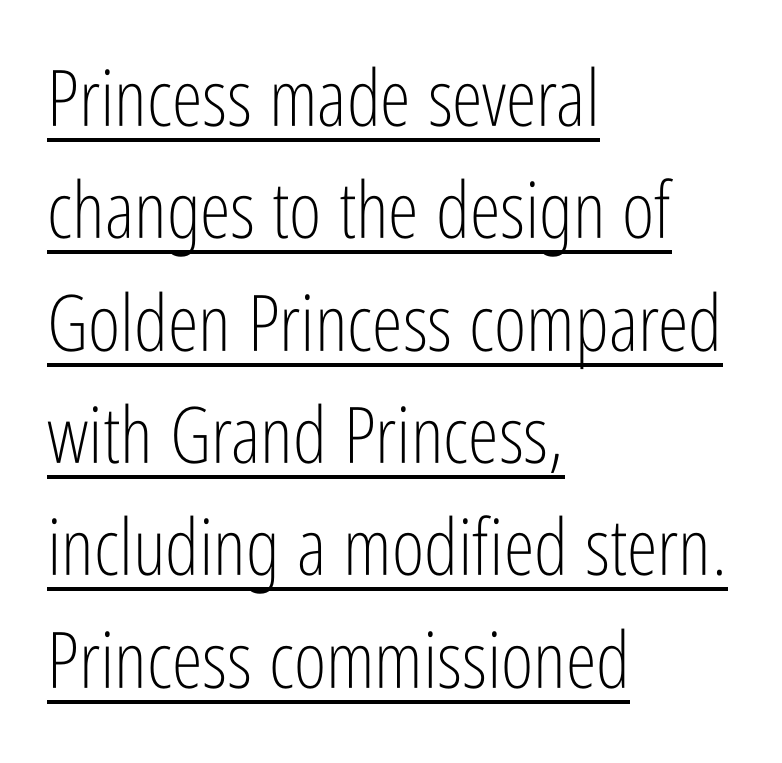
Q: Is the text bold? A: No.
Q: Is the text italic (slanted)? A: No, it is upright.
Q: Is the typeface a serif or a sans-serif typeface? A: Sans-serif.
Q: Is the text underlined? A: Yes.
Q: How is the paragraph aligned? A: Left-aligned.
Q: Is the spacing between letters normal or unusually wide? A: Normal.
Q: Is the spacing between lines tight, normal or loose? A: Normal.
Q: Width (condensed, normal, or wide)? A: Condensed.
Q: Stroke contrast? A: Low.
Q: x-height? A: Medium.
Q: Monospaced? A: No.
